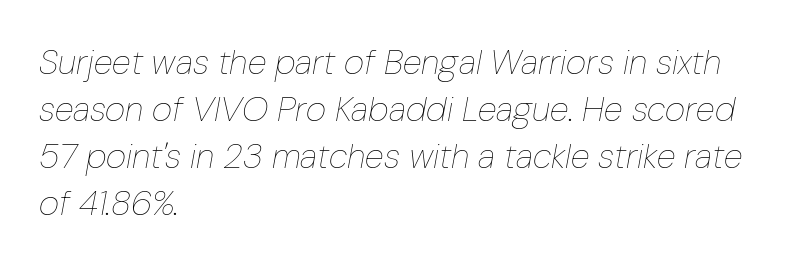
The image shows 35 px thin, condensed type, italic (leaning right); set left-aligned, normal line spacing (1.34x), normal letter spacing, not underlined; low stroke contrast and a medium x-height.
